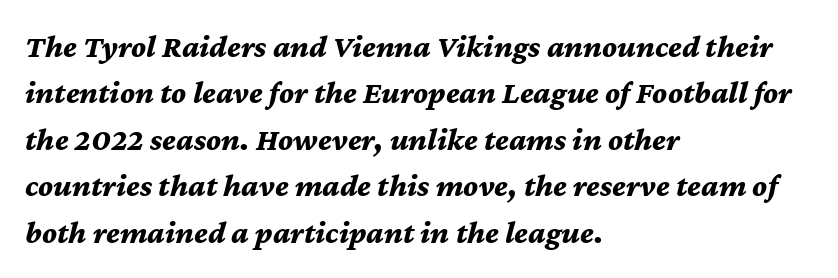
Q: Is the text bold? A: Yes.
Q: Is the text italic (slanted)? A: Yes, it leans right by about 12 degrees.
Q: Is the text underlined? A: No.
Q: How is the paragraph aligned? A: Left-aligned.
Q: Is the spacing between letters normal or unusually wide? A: Normal.
Q: Is the spacing between lines tight, normal or loose? A: Normal.
Q: Width (condensed, normal, or wide)? A: Normal.
Q: Stroke contrast? A: Medium.
Q: x-height? A: Medium.
Q: Monospaced? A: No.
